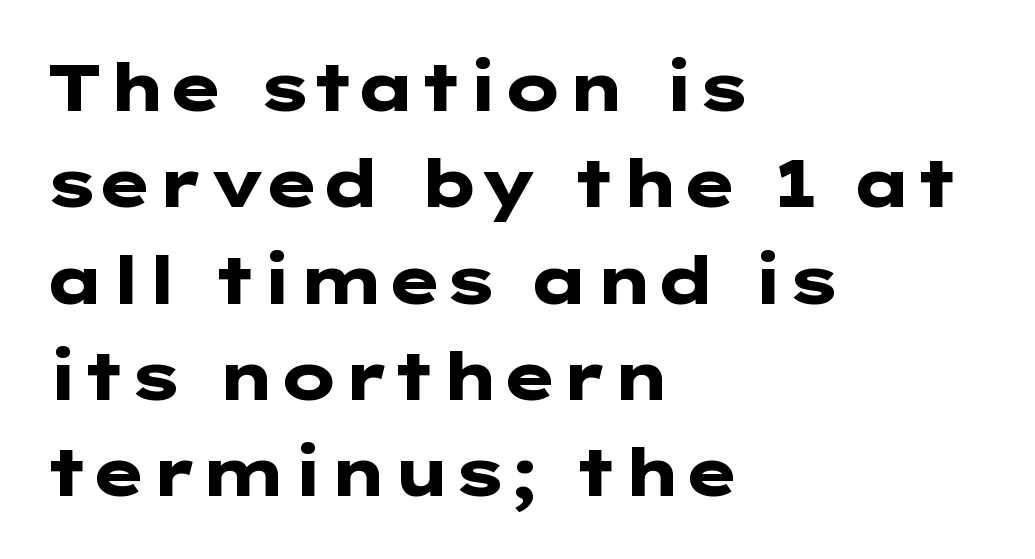
{"serif": "no", "italic": "no", "bold": "yes", "weight": "heavy", "width": "wide", "stroke_contrast": "low", "x_height": "medium", "underline": "no", "align": "left", "line_spacing": "normal", "line_spacing_ratio": 1.46, "letter_spacing": "normal", "letter_spacing_em": 0.0, "glyph_px": 66}
